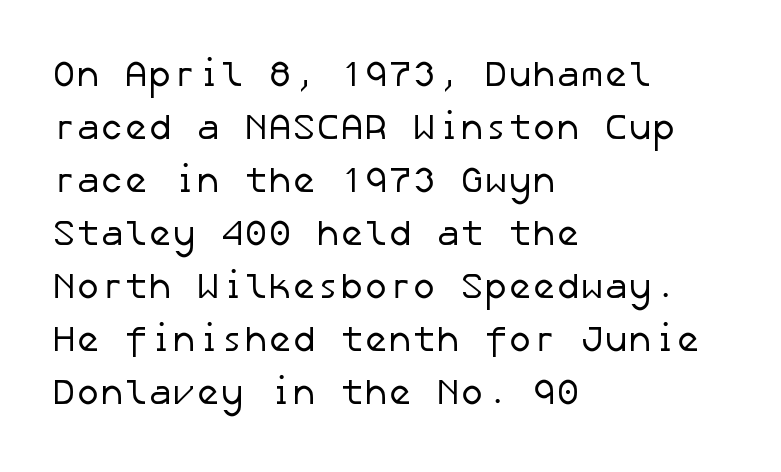
The image shows 36 px regular-weight sans-serif type; set left-aligned, normal line spacing (1.47x), normal letter spacing, not underlined; low stroke contrast and a medium x-height.
